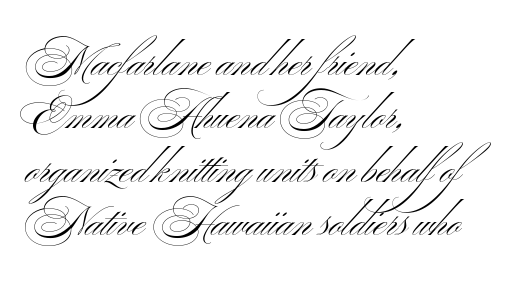
Letters rest on an invisible, unmarked baseline. Casual observation: everything's shoved over to the left. Caption: face not bold, strokes unweighted. How are the letters spaced? Ordinarily, with no added tracking. Each letter keeps its own natural width here, so spacing adapts to shape.
